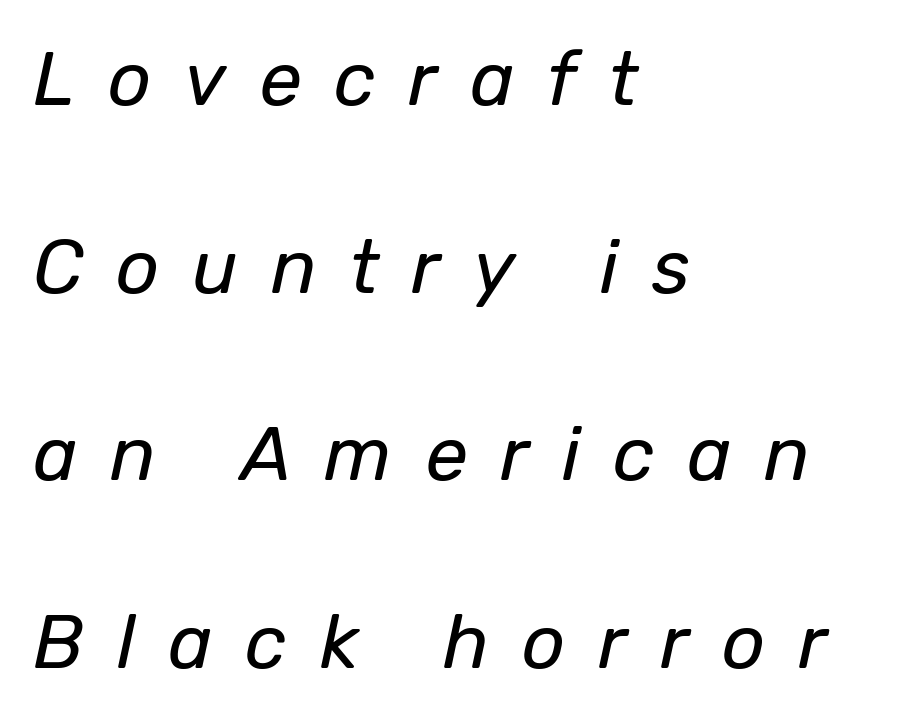
The image shows 76 px regular-weight type, italic (leaning right); set left-aligned, loose line spacing (2.47x), unusually wide letter spacing (+0.43 em), not underlined; low stroke contrast and a medium x-height.
